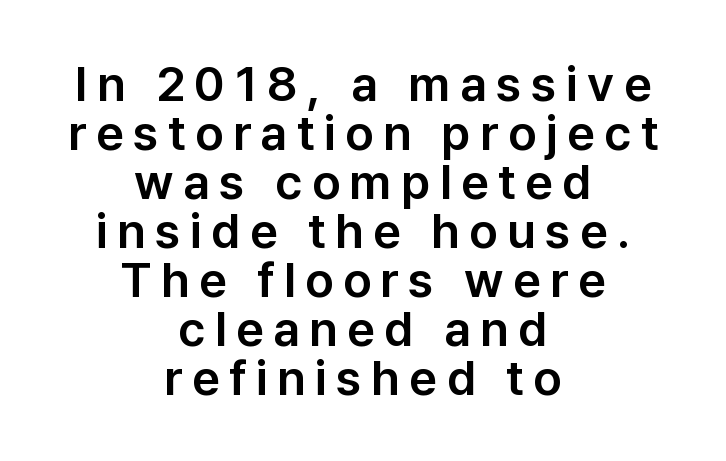
Which margin do the lines hug? Neither — every line sits in the middle. In terms of letterform style, serifs are entirely absent. The passage shown is typed in a proportional face where columns would drift. Students, observe: this is what under-led, compact text looks like. The type sits square on the baseline with zero lean. The baseline area is clear.
